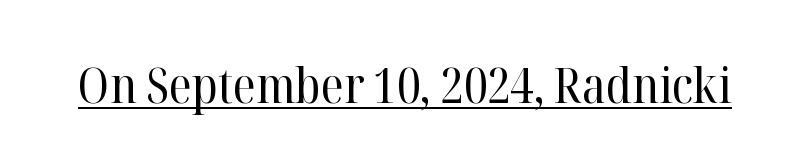
The image shows 49 px regular-weight serif type, upright; set normal letter spacing, underlined; high stroke contrast and a medium x-height.
